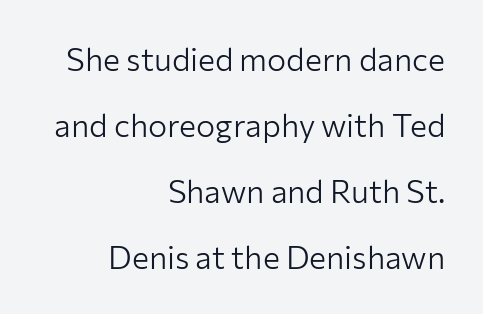
The image shows 32 px light sans-serif type, upright; set right-aligned, loose line spacing (2.06x), normal letter spacing, not underlined; low stroke contrast and a medium x-height.
